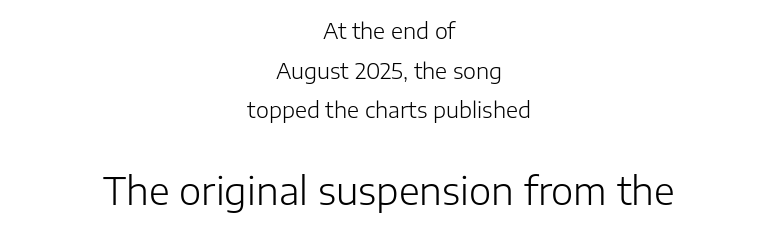
{"serif": "no", "italic": "no", "bold": "no", "weight": "light", "width": "normal", "stroke_contrast": "low", "x_height": "medium", "monospaced": "no", "underline": "no", "align": "center", "line_spacing_ratio": 1.8, "letter_spacing": "normal", "letter_spacing_em": 0.0, "larger_block": "second", "size_ratio": 1.73, "glyph_px": 38}
